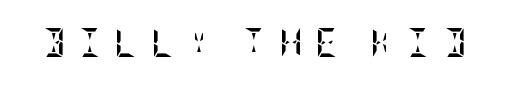
The image shows 29 px semibold, condensed type, upright; set unusually wide letter spacing (+0.44 em), not underlined; low stroke contrast and a large x-height.
